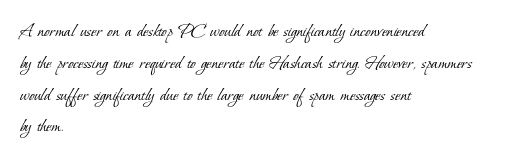
The rows are spaced the way most documents space them. Leftover space on each line is placed entirely after the last word. Check the space under the baseline: it is left empty. These lines keep a tight, regular rhythm from letter to letter. Summary of weight: not heavy and not bold.
